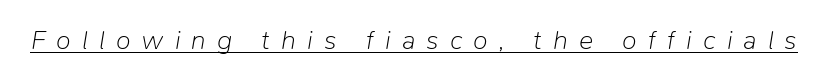
Q: Is the text bold? A: No.
Q: Is the text italic (slanted)? A: Yes, it leans right by about 9 degrees.
Q: Is the text underlined? A: Yes.
Q: Is the spacing between letters normal or unusually wide? A: Unusually wide.
